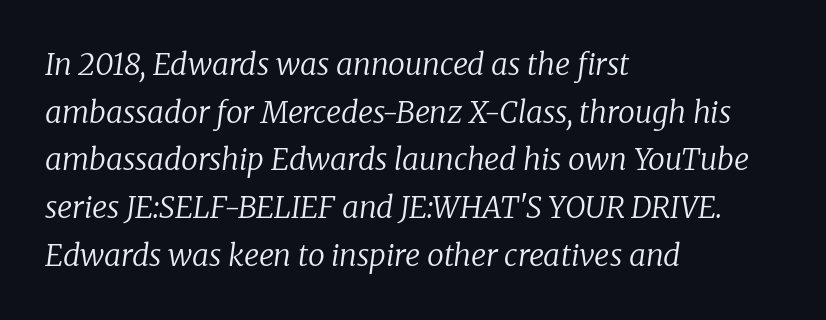
Q: Is the text bold? A: No.
Q: Is the text italic (slanted)? A: Yes, it leans right by about 8 degrees.
Q: Is the typeface a serif or a sans-serif typeface? A: Serif.
Q: Is the text underlined? A: No.
Q: How is the paragraph aligned? A: Left-aligned.
Q: Is the spacing between letters normal or unusually wide? A: Normal.
Q: Is the spacing between lines tight, normal or loose? A: Normal.
Q: Width (condensed, normal, or wide)? A: Normal.
Q: Stroke contrast? A: Low.
Q: x-height? A: Medium.
Q: Monospaced? A: No.
